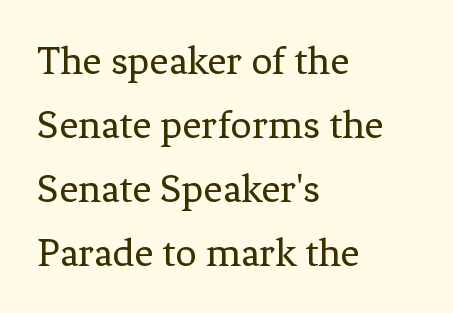
The image shows 42 px regular-weight serif type, upright; set left-aligned, normal line spacing (1.52x), normal letter spacing, not underlined; low stroke contrast and a medium x-height.
